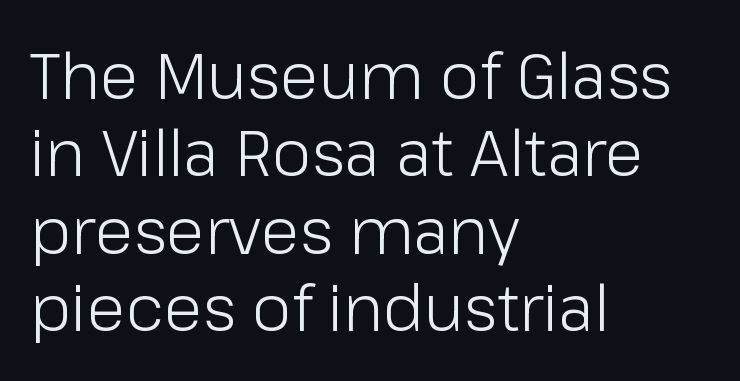
The image shows 64 px light sans-serif type, upright; set left-aligned, line spacing 1.21x, normal letter spacing, not underlined; low stroke contrast and a medium x-height.
